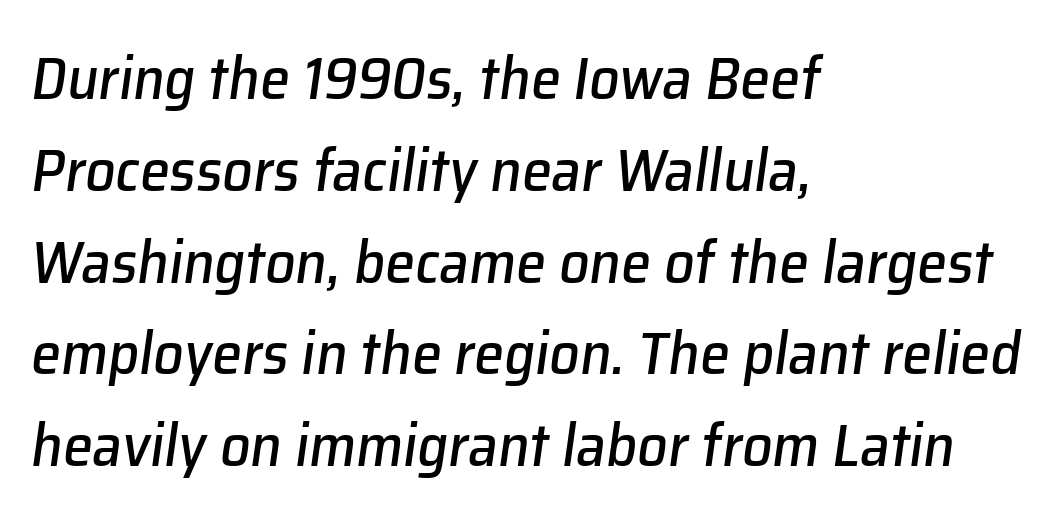
Q: Is the text italic (slanted)? A: Yes, it leans right by about 8 degrees.
Q: Is the text underlined? A: No.
Q: How is the paragraph aligned? A: Left-aligned.
Q: Is the spacing between letters normal or unusually wide? A: Normal.
Q: Is the spacing between lines tight, normal or loose? A: Normal.
Q: Width (condensed, normal, or wide)? A: Normal.
Q: Stroke contrast? A: Low.
Q: x-height? A: Medium.
Q: Monospaced? A: No.
